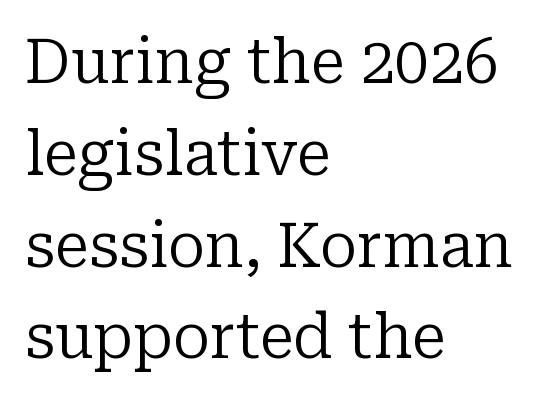
Q: Is the text bold? A: No.
Q: Is the text italic (slanted)? A: No, it is upright.
Q: Is the typeface a serif or a sans-serif typeface? A: Serif.
Q: Is the text underlined? A: No.
Q: How is the paragraph aligned? A: Left-aligned.
Q: Is the spacing between letters normal or unusually wide? A: Normal.
Q: Is the spacing between lines tight, normal or loose? A: Normal.
Q: Width (condensed, normal, or wide)? A: Normal.
Q: Stroke contrast? A: Low.
Q: x-height? A: Medium.
Q: Monospaced? A: No.
